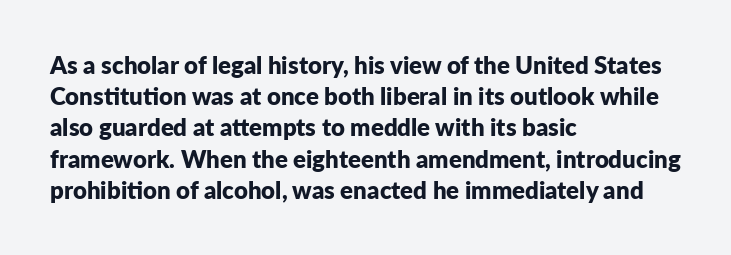
Every letter is thick-stroked: bold, no question. Line starts are locked; line ends wander. What's the leading like? Ordinary, nothing unusual. Glance below the letters and you will spot only blank space.
